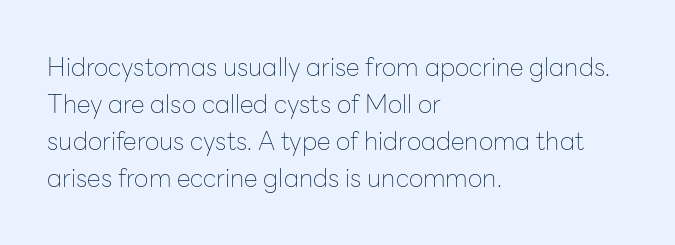
A typesetter would call this leading conventional body-copy spacing. Descender tails drop into unmarked territory. Visually the block forms a straight wall on the left and a jagged coastline on the right. Do the letters lean? They stand straight.
